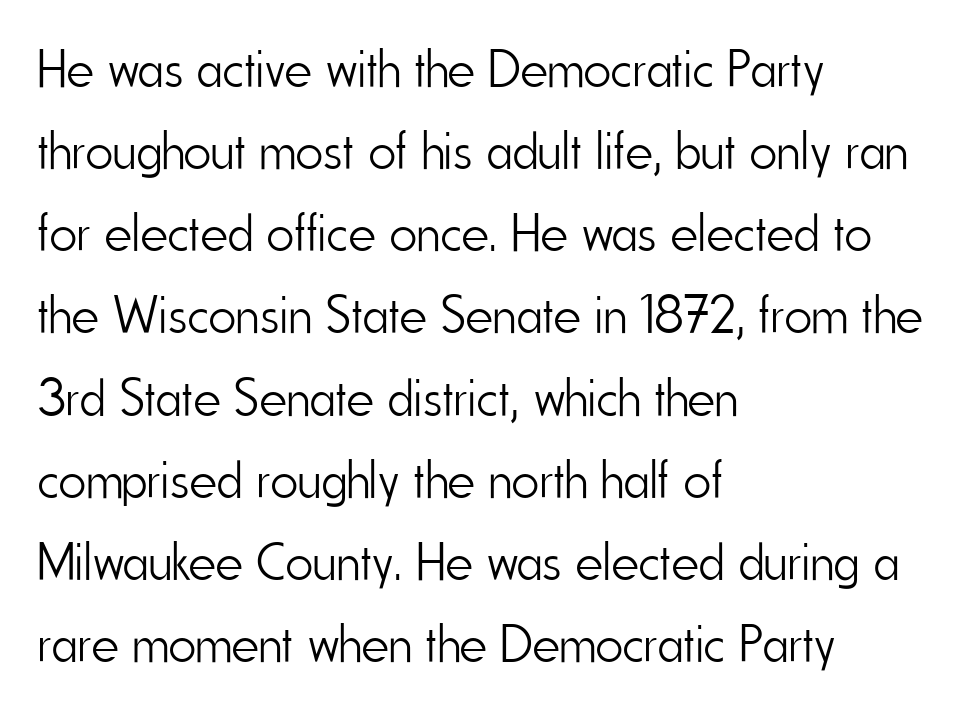
{"serif": "no", "italic": "no", "bold": "no", "weight": "light", "width": "condensed", "stroke_contrast": "low", "x_height": "small", "monospaced": "no", "underline": "no", "align": "left", "line_spacing": "normal", "line_spacing_ratio": 1.55, "letter_spacing": "normal", "letter_spacing_em": 0.0, "glyph_px": 53}
